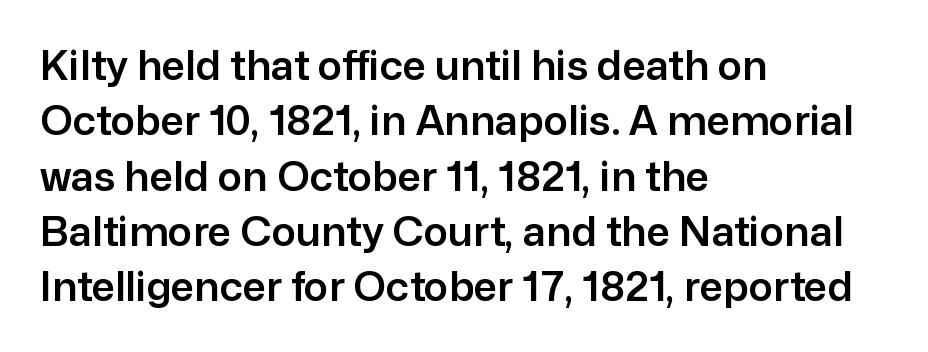
{"serif": "no", "italic": "no", "width": "normal", "stroke_contrast": "low", "x_height": "medium", "monospaced": "no", "underline": "no", "align": "left", "line_spacing": "normal", "line_spacing_ratio": 1.35, "letter_spacing": "normal", "letter_spacing_em": 0.0, "glyph_px": 41}
